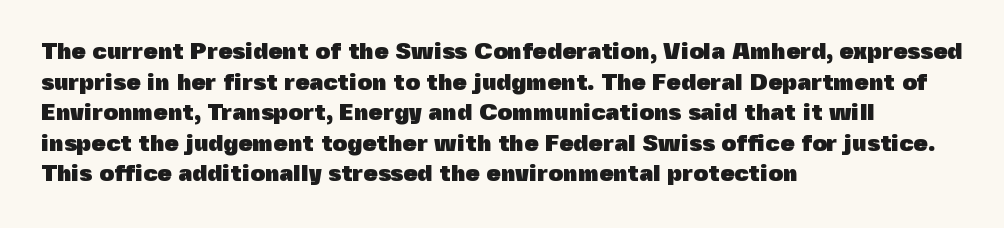
The image shows 23 px bold type, upright; set left-aligned, normal line spacing (1.33x), normal letter spacing, not underlined.
